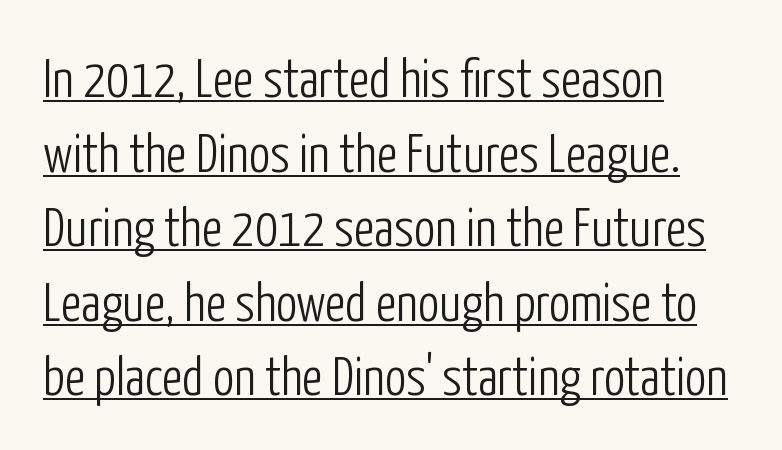
The image shows 54 px light, condensed sans-serif type, upright; set left-aligned, normal line spacing (1.38x), normal letter spacing, underlined; low stroke contrast and a medium x-height.
